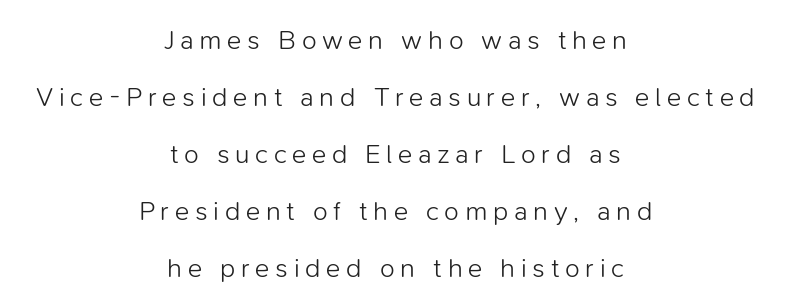
Q: Is the text bold? A: No.
Q: Is the text italic (slanted)? A: No, it is upright.
Q: Is the text underlined? A: No.
Q: How is the paragraph aligned? A: Centered.
Q: Is the spacing between letters normal or unusually wide? A: Unusually wide.
Q: Is the spacing between lines tight, normal or loose? A: Loose.
